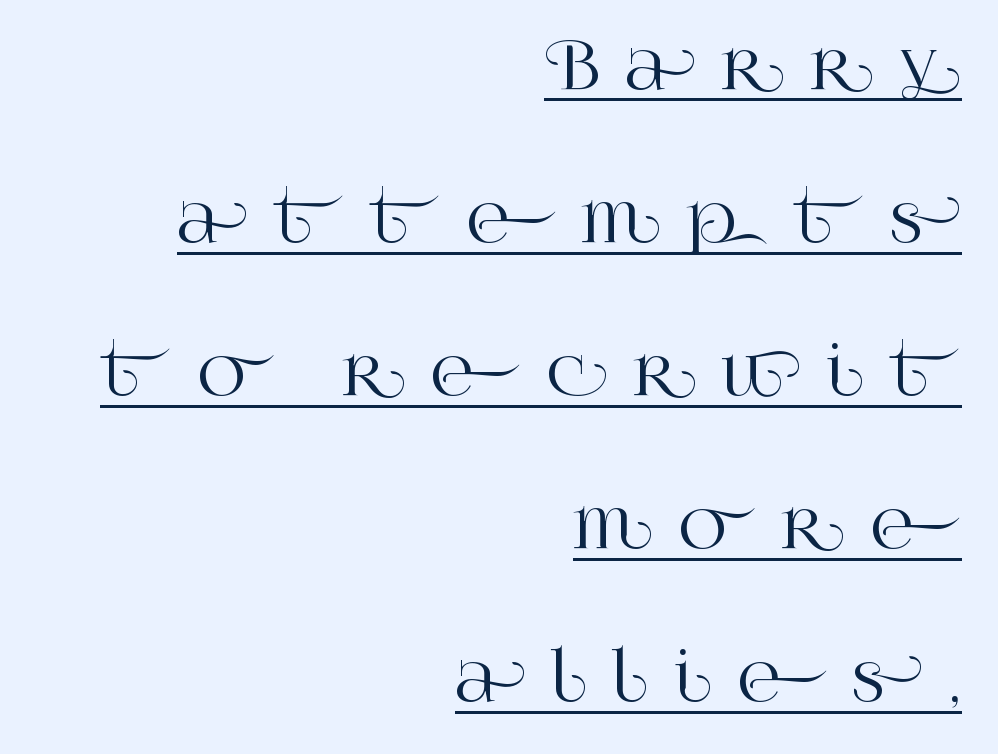
{"serif": "yes", "italic": "no", "width": "normal", "stroke_contrast": "high", "x_height": "large", "monospaced": "no", "underline": "yes", "align": "right", "line_spacing": "loose", "line_spacing_ratio": 2.32, "letter_spacing": "wide", "letter_spacing_em": 0.37, "glyph_px": 66}
